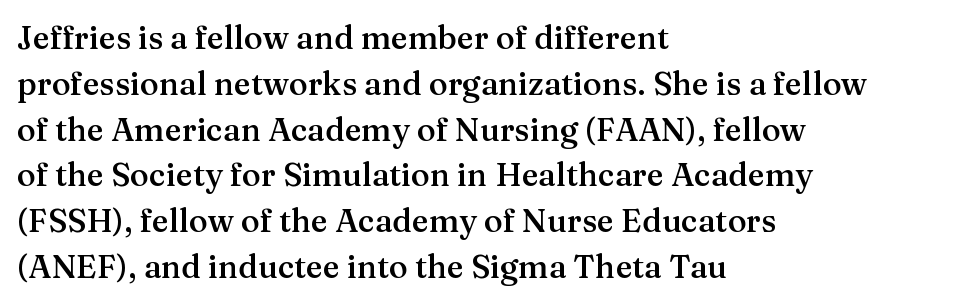
The glyphs are unaccompanied by any horizontal stroke below them. In terms of weight, the rendering is demibold, just under bold. To sum up the face: it has serifs. These lines were composed using upright roman letters. Do the characters align in a grid? No, the font is proportional. Short note: letters normally spaced.
